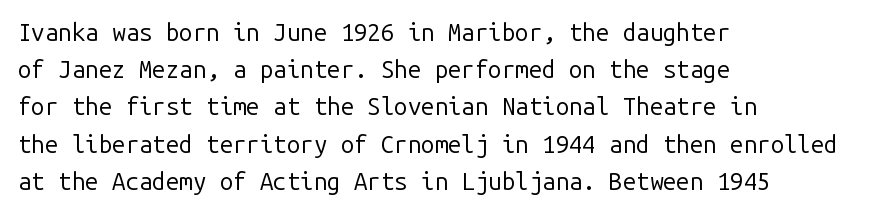
{"italic": "no", "bold": "no", "underline": "no", "align": "left", "line_spacing": "normal", "line_spacing_ratio": 1.55, "letter_spacing": "normal", "letter_spacing_em": 0.0, "glyph_px": 24}
